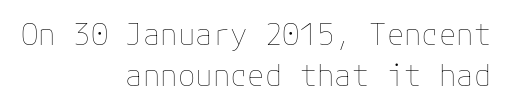
{"italic": "no", "bold": "no", "weight": "thin", "width": "normal", "stroke_contrast": "low", "x_height": "medium", "underline": "no", "align": "right", "line_spacing": "normal", "line_spacing_ratio": 1.42, "letter_spacing": "normal", "letter_spacing_em": 0.0, "glyph_px": 29}
